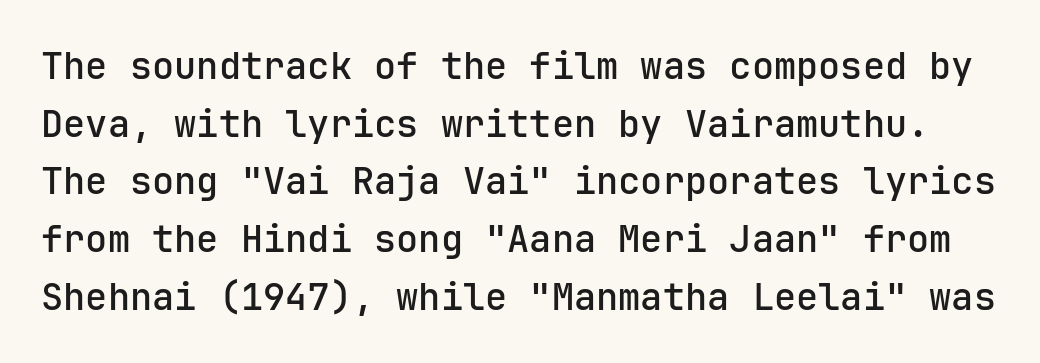
Q: Is the text italic (slanted)? A: No, it is upright.
Q: Is the typeface a serif or a sans-serif typeface? A: Sans-serif.
Q: Is the text underlined? A: No.
Q: Is the spacing between letters normal or unusually wide? A: Normal.
Q: Is the spacing between lines tight, normal or loose? A: Normal.
Q: Width (condensed, normal, or wide)? A: Normal.
Q: Stroke contrast? A: Low.
Q: x-height? A: Medium.
Q: Monospaced? A: Yes.
